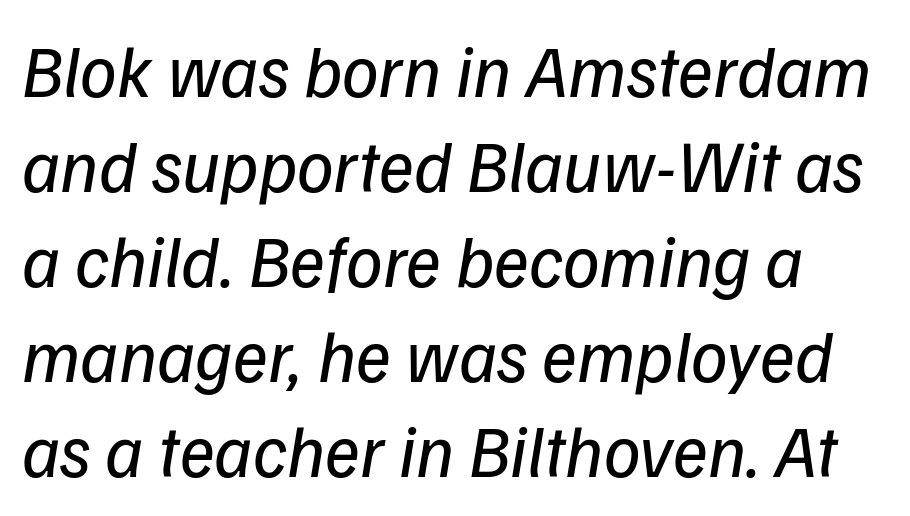
{"serif": "no", "bold": "no", "weight": "regular", "width": "normal", "stroke_contrast": "low", "x_height": "medium", "monospaced": "no", "underline": "no", "line_spacing": "normal", "line_spacing_ratio": 1.3, "letter_spacing": "normal", "letter_spacing_em": 0.0, "glyph_px": 73}
